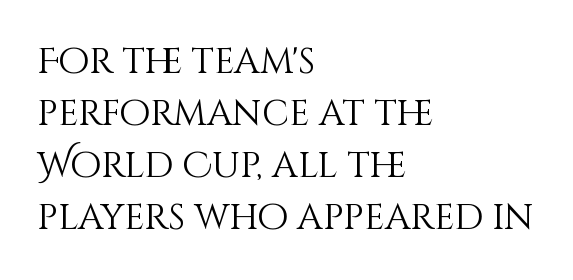
Q: Is the text bold? A: No.
Q: Is the text italic (slanted)? A: No, it is upright.
Q: Is the text underlined? A: No.
Q: How is the paragraph aligned? A: Left-aligned.
Q: Is the spacing between letters normal or unusually wide? A: Normal.
Q: Is the spacing between lines tight, normal or loose? A: Normal.
Q: Width (condensed, normal, or wide)? A: Normal.
Q: Stroke contrast? A: Medium.
Q: x-height? A: Large.
Q: Monospaced? A: No.
